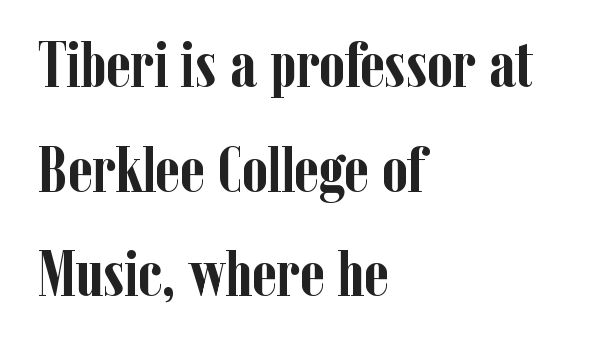
Q: Is the text bold? A: Yes.
Q: Is the text italic (slanted)? A: No, it is upright.
Q: Is the typeface a serif or a sans-serif typeface? A: Serif.
Q: Is the text underlined? A: No.
Q: How is the paragraph aligned? A: Left-aligned.
Q: Is the spacing between letters normal or unusually wide? A: Normal.
Q: Is the spacing between lines tight, normal or loose? A: Normal.
Q: Width (condensed, normal, or wide)? A: Condensed.
Q: Stroke contrast? A: Low.
Q: x-height? A: Medium.
Q: Monospaced? A: No.
